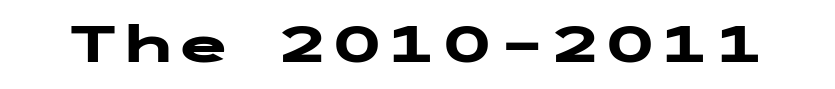
The image shows 50 px heavy, wide sans-serif type, upright; set normal letter spacing, not underlined; low stroke contrast and a medium x-height.
